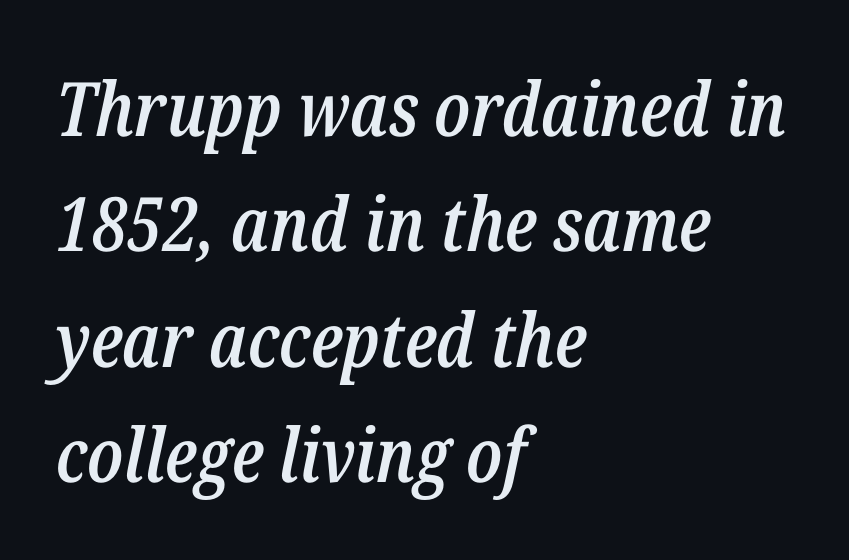
The image shows 75 px semibold, condensed type, italic (leaning right); set left-aligned, normal line spacing (1.54x), normal letter spacing, not underlined; low stroke contrast and a medium x-height.
